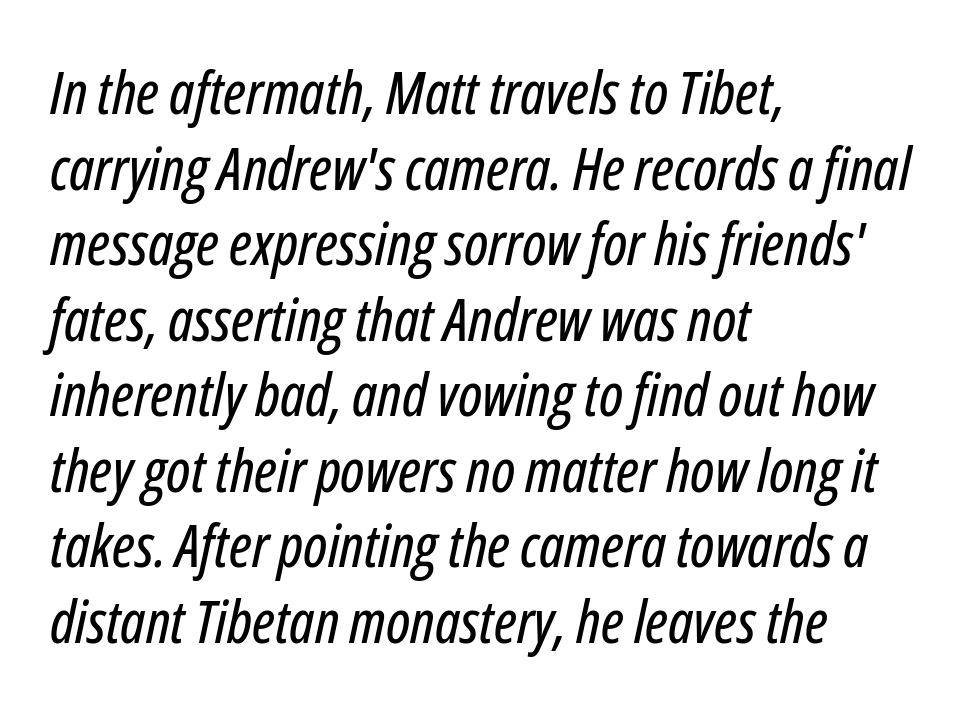
{"italic": "yes", "lean": "right", "slant_degrees": 12, "width": "condensed", "stroke_contrast": "low", "x_height": "medium", "monospaced": "no", "underline": "no", "align": "left", "line_spacing": "normal", "line_spacing_ratio": 1.28, "letter_spacing": "normal", "letter_spacing_em": 0.0, "glyph_px": 59}
